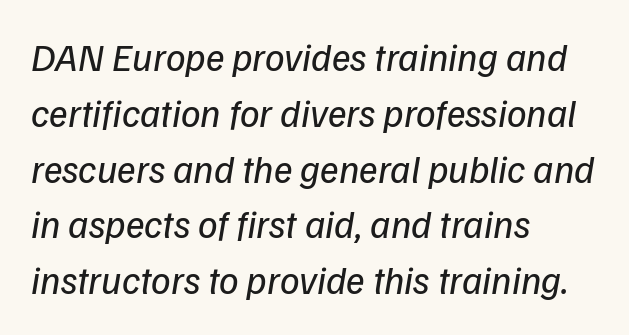
The image shows 39 px regular-weight type, italic (leaning right); set left-aligned, normal line spacing (1.43x), normal letter spacing, not underlined; low stroke contrast and a medium x-height.
